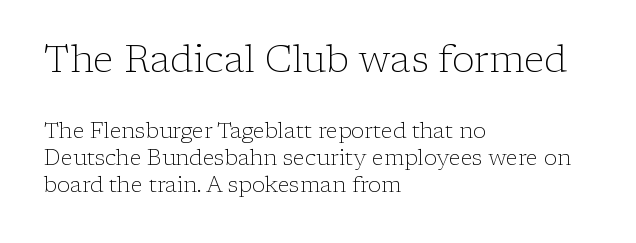
The image shows 38 px light serif type, upright; set left-aligned, line spacing 1.23x, normal letter spacing, not underlined; the first (top) block is 1.73x larger; low stroke contrast and a medium x-height.
